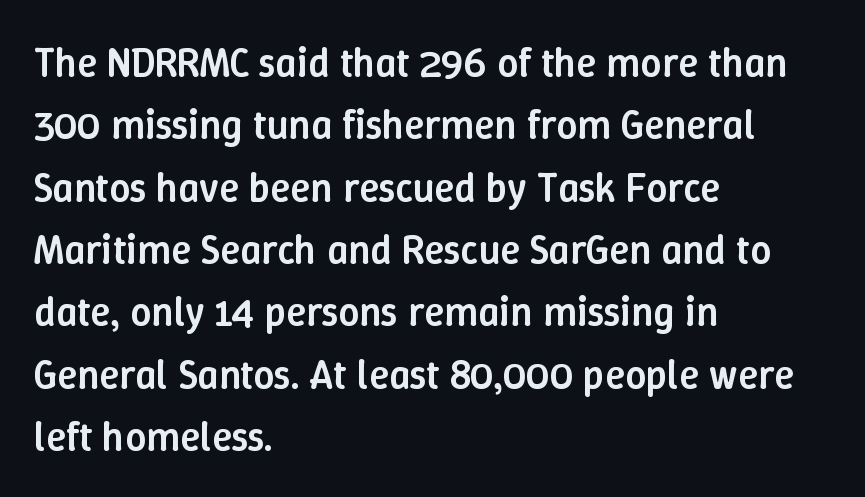
{"italic": "no", "bold": "semi", "weight": "semibold", "width": "normal", "stroke_contrast": "low", "x_height": "medium", "monospaced": "no", "underline": "no", "align": "left", "line_spacing": "normal", "line_spacing_ratio": 1.52, "letter_spacing": "normal", "letter_spacing_em": 0.0, "glyph_px": 41}
